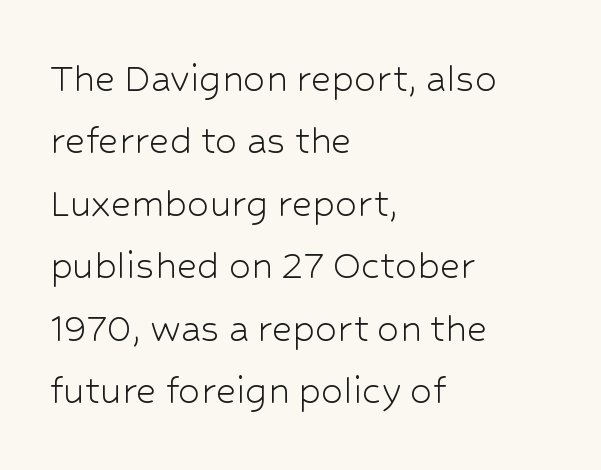
Q: Is the text bold? A: No.
Q: Is the text italic (slanted)? A: No, it is upright.
Q: Is the typeface a serif or a sans-serif typeface? A: Sans-serif.
Q: Is the text underlined? A: No.
Q: How is the paragraph aligned? A: Left-aligned.
Q: Is the spacing between letters normal or unusually wide? A: Normal.
Q: Is the spacing between lines tight, normal or loose? A: Normal.
Q: Width (condensed, normal, or wide)? A: Normal.
Q: Stroke contrast? A: Low.
Q: x-height? A: Medium.
Q: Monospaced? A: No.
